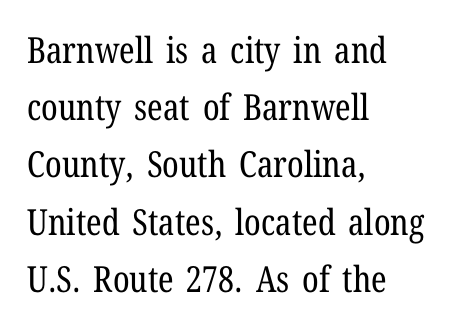
The image shows 36 px regular-weight, condensed serif type, upright; set left-aligned, normal line spacing (1.59x), normal letter spacing, not underlined; low stroke contrast and a medium x-height.
